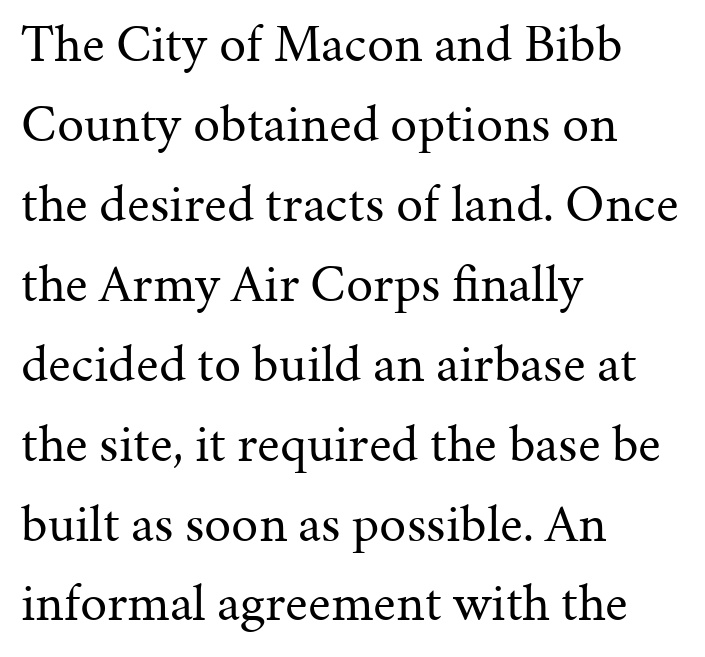
{"serif": "yes", "italic": "no", "bold": "no", "weight": "regular", "width": "normal", "stroke_contrast": "medium", "x_height": "medium", "monospaced": "no", "underline": "no", "align": "left", "line_spacing": "normal", "line_spacing_ratio": 1.48, "letter_spacing": "normal", "letter_spacing_em": 0.0, "glyph_px": 54}
